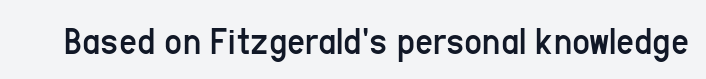
Q: Is the text bold? A: No.
Q: Is the text italic (slanted)? A: No, it is upright.
Q: Is the typeface a serif or a sans-serif typeface? A: Sans-serif.
Q: Is the text underlined? A: No.
Q: Is the spacing between letters normal or unusually wide? A: Normal.
Q: Width (condensed, normal, or wide)? A: Condensed.
Q: Stroke contrast? A: Low.
Q: x-height? A: Medium.
Q: Monospaced? A: No.
